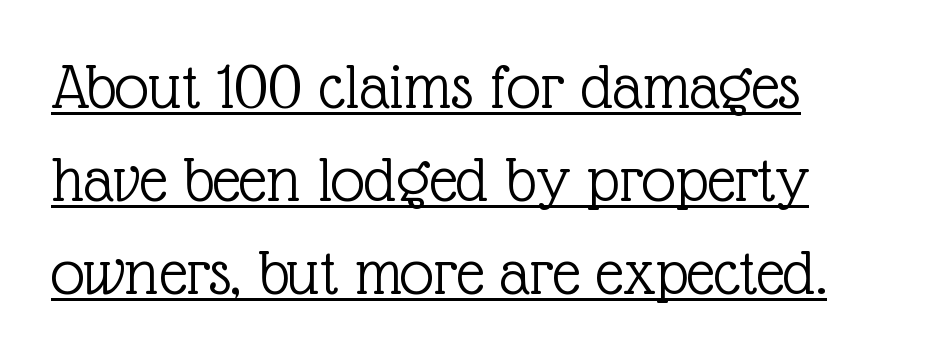
Are there feet on the stems? There are — it's a serif. In terms of posture, this sample is upright. Honestly, the underline is the first thing you notice here. One glance says typical: line gaps are just what's usual. The type is set solid horizontally, with unmodified tracking. Heaviness? Minimal to ordinary, like unemphasized prose.
